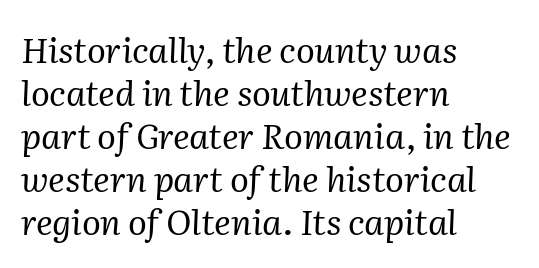
Q: Is the text bold? A: No.
Q: Is the text italic (slanted)? A: Yes, it leans right by about 2 degrees.
Q: Is the typeface a serif or a sans-serif typeface? A: Serif.
Q: Is the text underlined? A: No.
Q: How is the paragraph aligned? A: Left-aligned.
Q: Is the spacing between letters normal or unusually wide? A: Normal.
Q: Width (condensed, normal, or wide)? A: Normal.
Q: Stroke contrast? A: Medium.
Q: x-height? A: Medium.
Q: Monospaced? A: No.
